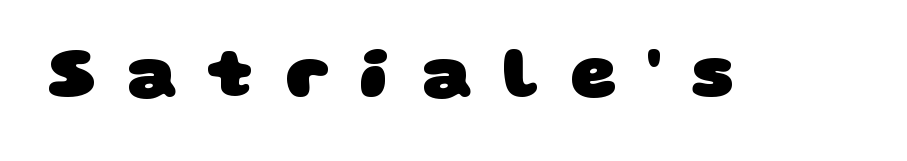
Weight: bold. Underlining? Definitely not there. Each word looks stretched out because of the extra space between its letters. Letterform terminals end flat and unadorned throughout the passage.
